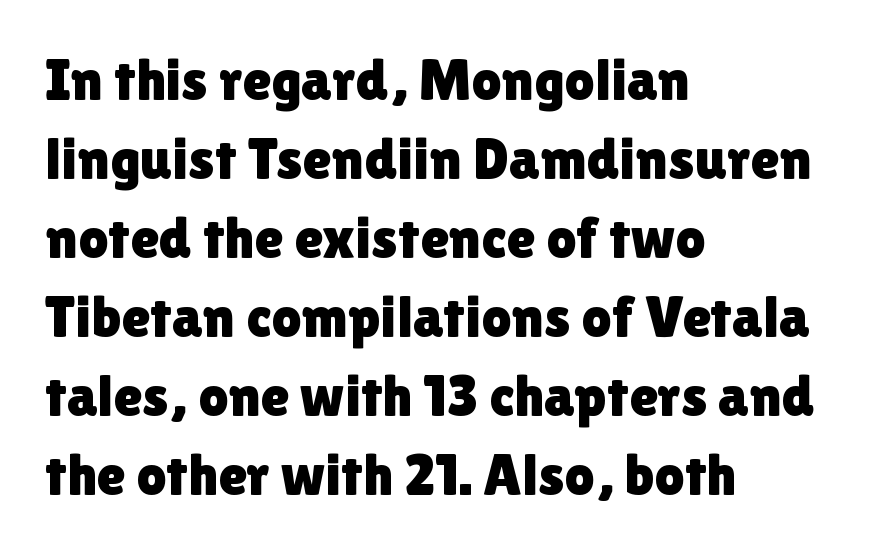
The image shows 59 px sans-serif type, upright; set left-aligned, normal line spacing (1.34x), normal letter spacing, not underlined; low stroke contrast and a medium x-height.
